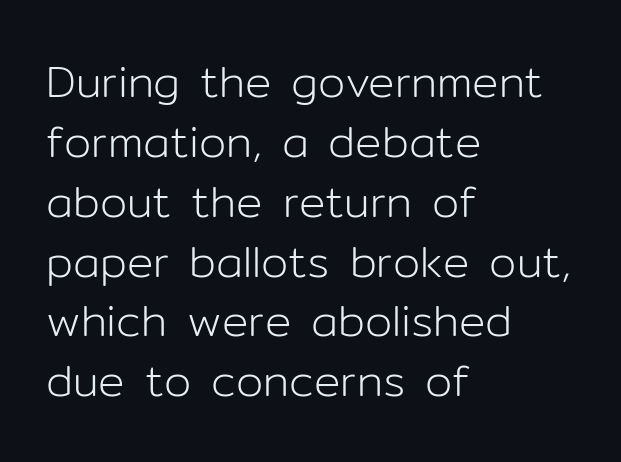
How are the letters spaced? Ordinarily, with no added tracking. Nothing heavy about these letters — not bold at all. Think of a printed novel: that variable character pitch is what you see here. The leading is moderate, giving the passage an even texture. One-word summary of the alignment: left.
